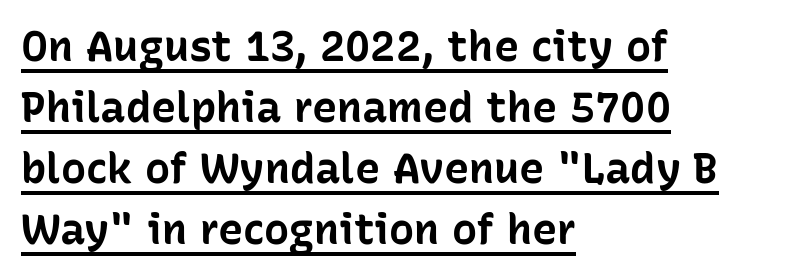
The image shows 42 px bold sans-serif type, upright; set left-aligned, normal line spacing (1.45x), normal letter spacing, underlined; low stroke contrast and a medium x-height.
